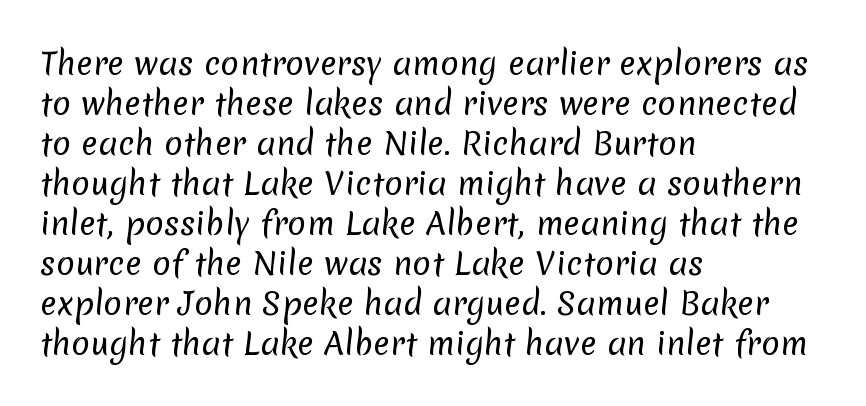
The image shows 31 px regular-weight sans-serif type; set left-aligned, normal line spacing (1.29x), normal letter spacing, not underlined; low stroke contrast and a medium x-height.
